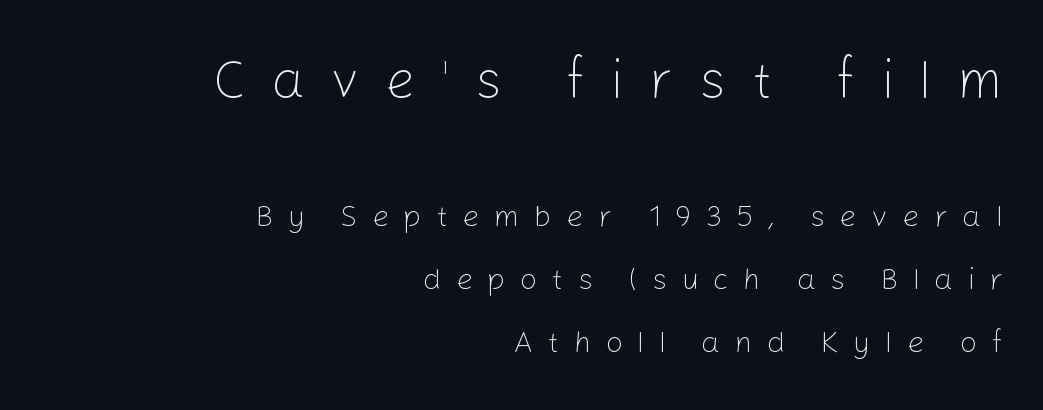
The image shows 53 px light sans-serif type, upright; set right-aligned, loose line spacing (2.09x), unusually wide letter spacing (+0.48 em), not underlined; the first (top) block is 1.77x larger; low stroke contrast and a medium x-height.
